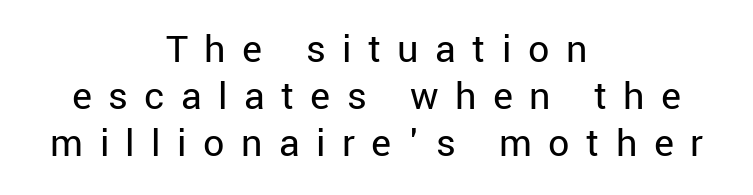
The image shows 42 px regular-weight sans-serif type, upright; set centered, tight line spacing (1.12x), unusually wide letter spacing (+0.39 em), not underlined; low stroke contrast and a medium x-height.
